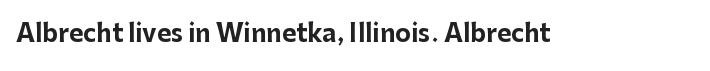
What stands out about the letter spacing? Nothing — it is the standard amount. Upright lettering throughout. Bold? Absolutely — the strokes are thick and heavy. The glyphs are unaccompanied by any horizontal stroke below them.
